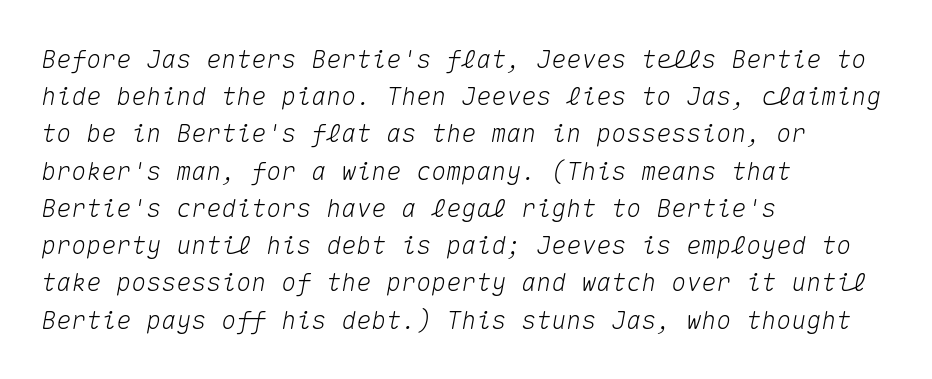
{"italic": "yes", "lean": "right", "slant_degrees": 10, "underline": "no", "align": "left", "line_spacing": "normal", "line_spacing_ratio": 1.49, "letter_spacing": "normal", "letter_spacing_em": 0.0, "glyph_px": 25}
